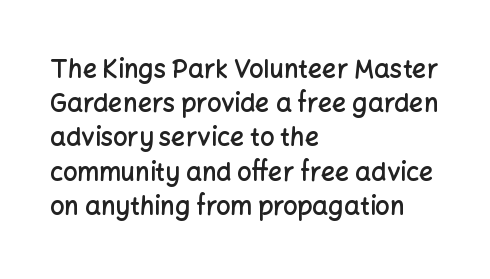
The image shows 25 px text type, upright; set left-aligned, normal line spacing (1.37x), normal letter spacing, not underlined.
